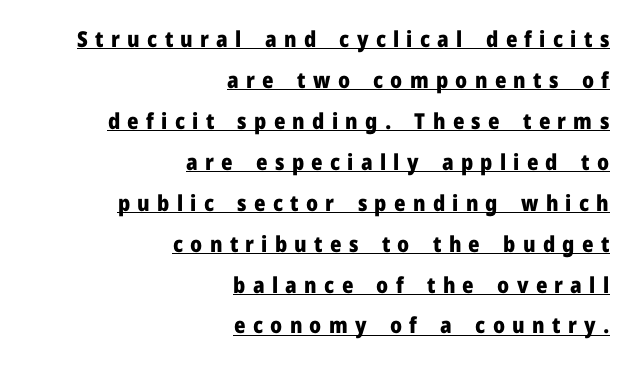
{"italic": "no", "bold": "yes", "underline": "yes", "align": "right", "line_spacing_ratio": 1.86, "letter_spacing": "wide", "letter_spacing_em": 0.33, "glyph_px": 22}
